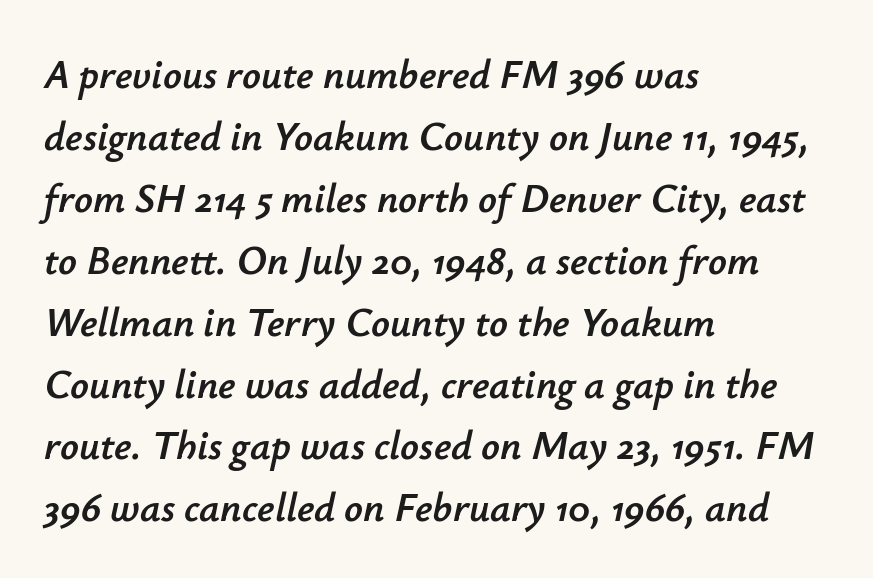
{"italic": "yes", "lean": "right", "slant_degrees": 12, "width": "normal", "stroke_contrast": "low", "x_height": "small", "monospaced": "no", "underline": "no", "align": "left", "line_spacing": "normal", "line_spacing_ratio": 1.51, "letter_spacing": "normal", "letter_spacing_em": 0.0, "glyph_px": 41}
